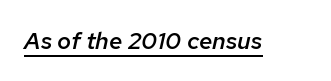
{"italic": "yes", "lean": "right", "slant_degrees": 12, "bold": "semi", "underline": "yes", "letter_spacing": "normal", "letter_spacing_em": 0.0, "glyph_px": 24}
